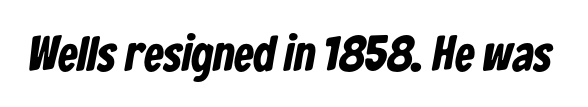
{"serif": "no", "bold": "yes", "weight": "bold", "width": "condensed", "stroke_contrast": "low", "x_height": "medium", "monospaced": "no", "underline": "no", "letter_spacing": "normal", "letter_spacing_em": 0.0, "glyph_px": 49}
